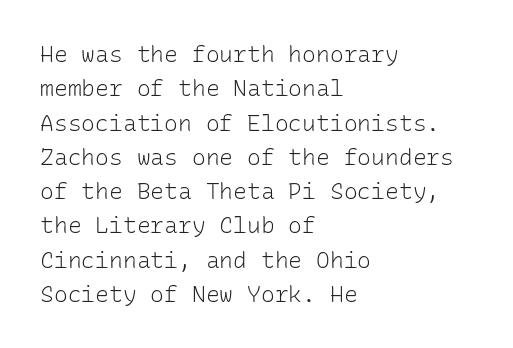
The vertical gap from one line to the next is medium. These lines were composed using upright roman letters. Horizontal alignment here is leftward, the default for most running prose. The gaps between neighbouring characters are ordinary and unremarkable. Weight: regular or lighter.
